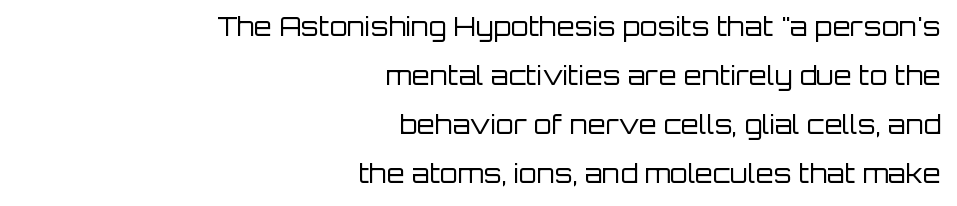
Q: Is the text bold? A: No.
Q: Is the text italic (slanted)? A: No, it is upright.
Q: Is the text underlined? A: No.
Q: How is the paragraph aligned? A: Right-aligned.
Q: Is the spacing between letters normal or unusually wide? A: Normal.
